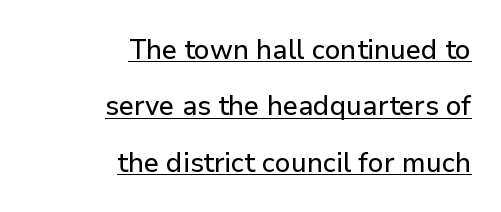
Q: Is the text italic (slanted)? A: No, it is upright.
Q: Is the typeface a serif or a sans-serif typeface? A: Sans-serif.
Q: Is the text underlined? A: Yes.
Q: How is the paragraph aligned? A: Right-aligned.
Q: Is the spacing between letters normal or unusually wide? A: Normal.
Q: Is the spacing between lines tight, normal or loose? A: Loose.
Q: Width (condensed, normal, or wide)? A: Normal.
Q: Stroke contrast? A: Low.
Q: x-height? A: Medium.
Q: Monospaced? A: No.
